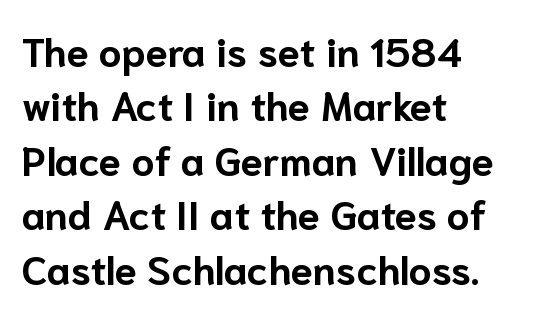
Q: Is the text bold? A: Yes.
Q: Is the text italic (slanted)? A: No, it is upright.
Q: Is the typeface a serif or a sans-serif typeface? A: Sans-serif.
Q: Is the text underlined? A: No.
Q: How is the paragraph aligned? A: Left-aligned.
Q: Is the spacing between letters normal or unusually wide? A: Normal.
Q: Is the spacing between lines tight, normal or loose? A: Normal.
Q: Width (condensed, normal, or wide)? A: Normal.
Q: Stroke contrast? A: Low.
Q: x-height? A: Medium.
Q: Monospaced? A: No.
